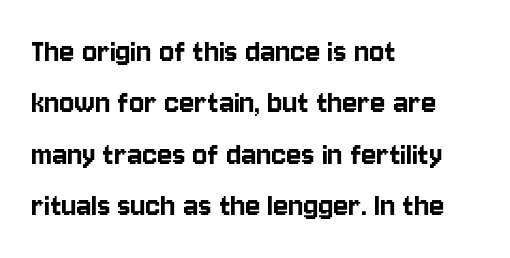
The image shows 35 px condensed sans-serif type, upright; set left-aligned, normal line spacing (1.47x), normal letter spacing, not underlined; low stroke contrast and a large x-height.
